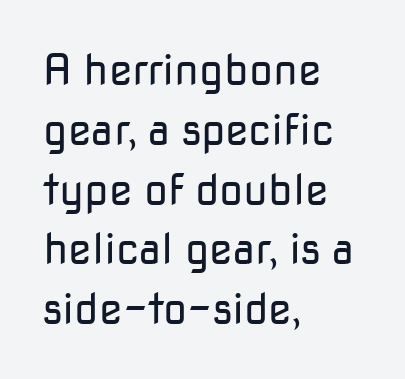
Summary of weight: not heavy and not bold. Caption: multi-line text, flush left, ragged right. This sample uses an upright cut, with every glyph sitting square on the baseline. Leading: standard.
